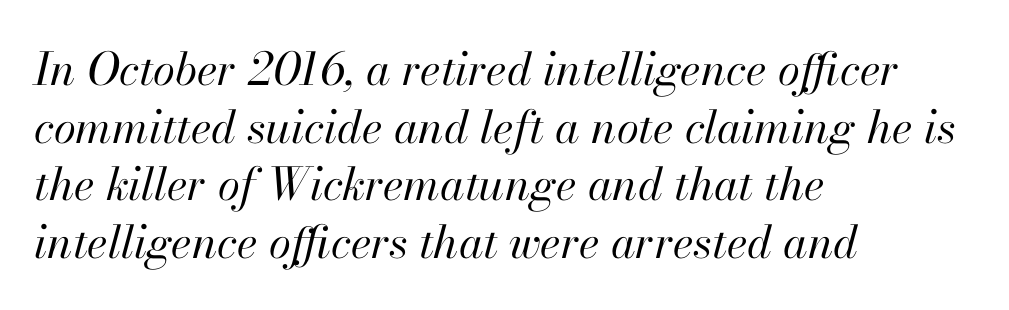
{"italic": "yes", "lean": "right", "slant_degrees": 13, "bold": "no", "weight": "regular", "width": "normal", "stroke_contrast": "high", "x_height": "small", "monospaced": "no", "underline": "no", "align": "left", "line_spacing": "normal", "line_spacing_ratio": 1.28, "letter_spacing": "normal", "letter_spacing_em": 0.0, "glyph_px": 45}
